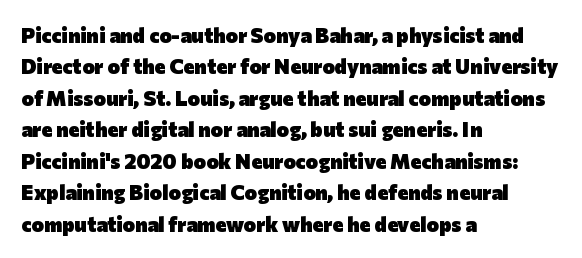
{"italic": "no", "bold": "yes", "underline": "no", "align": "left", "line_spacing": "normal", "line_spacing_ratio": 1.5, "letter_spacing": "normal", "letter_spacing_em": 0.0, "glyph_px": 21}
